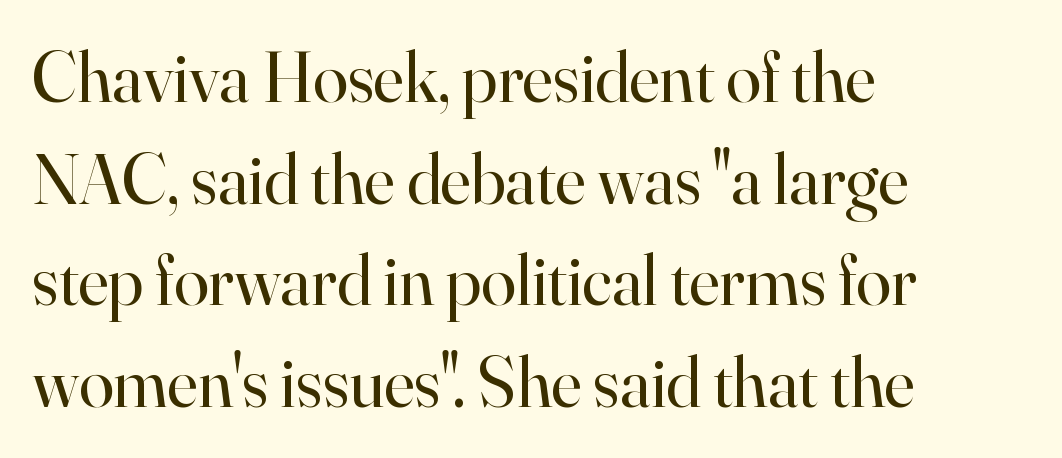
No word sits above an underline. Weight class: somewhere from thin through regular. Regular leading. A typesetter would call this proportional, since set widths differ per character. The rendering anchors every line to the left-hand side. Style check: upright.
